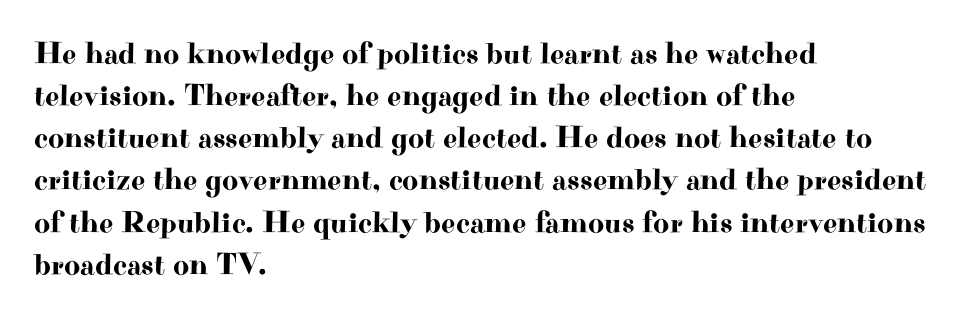
{"serif": "yes", "italic": "no", "width": "wide", "stroke_contrast": "high", "x_height": "small", "monospaced": "no", "underline": "no", "align": "left", "line_spacing": "normal", "line_spacing_ratio": 1.36, "letter_spacing": "normal", "letter_spacing_em": 0.0, "glyph_px": 31}
